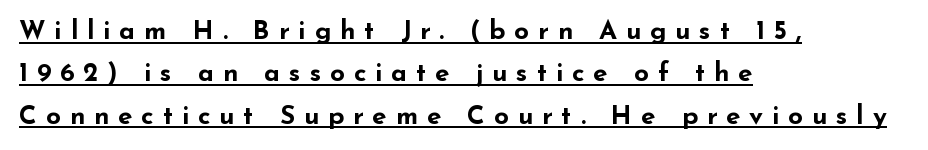
Thick stems and heavy bowls — unmistakably bold. The rendering anchors every line to the left-hand side. Every character sits straight up, as roman type does. Students, observe: this is what conventionally led text looks like. Check the space under the baseline: a stroke is drawn there. Tracking here is generous; glyphs stand well apart from one another.
